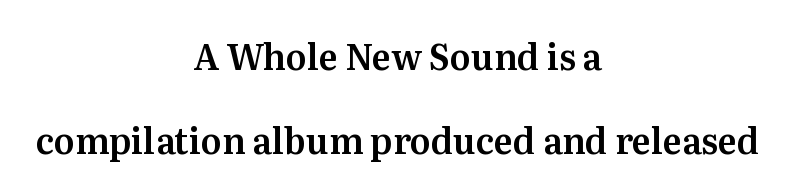
{"serif": "yes", "italic": "no", "width": "normal", "stroke_contrast": "medium", "x_height": "medium", "monospaced": "no", "underline": "no", "align": "center", "line_spacing": "loose", "line_spacing_ratio": 2.4, "letter_spacing": "normal", "letter_spacing_em": 0.0, "glyph_px": 35}
